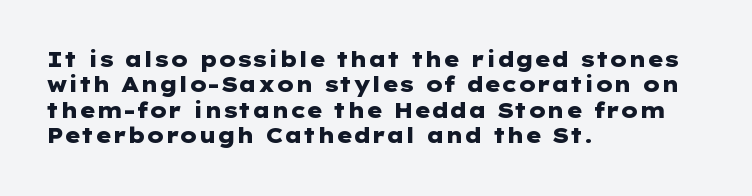
{"italic": "no", "bold": "yes", "underline": "no", "align": "left", "line_spacing_ratio": 1.21, "letter_spacing": "normal", "letter_spacing_em": 0.0, "glyph_px": 21}
